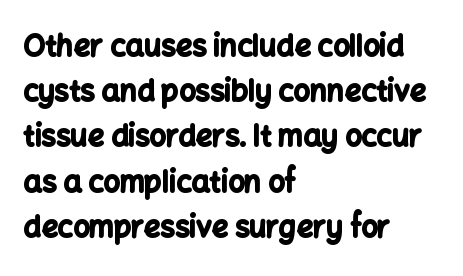
Q: Is the text bold? A: Yes.
Q: Is the text italic (slanted)? A: No, it is upright.
Q: Is the typeface a serif or a sans-serif typeface? A: Sans-serif.
Q: Is the text underlined? A: No.
Q: How is the paragraph aligned? A: Left-aligned.
Q: Is the spacing between letters normal or unusually wide? A: Normal.
Q: Is the spacing between lines tight, normal or loose? A: Normal.
Q: Width (condensed, normal, or wide)? A: Normal.
Q: Stroke contrast? A: Low.
Q: x-height? A: Medium.
Q: Monospaced? A: No.
